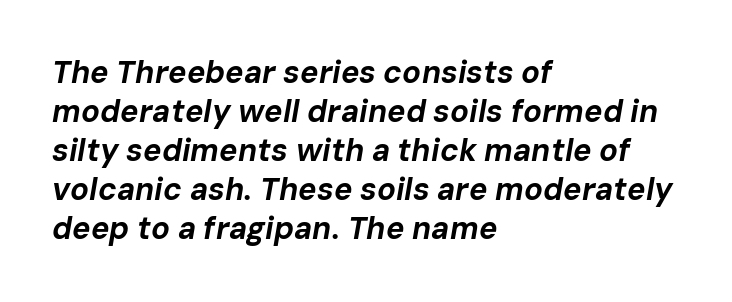
{"italic": "yes", "lean": "right", "slant_degrees": 10, "bold": "yes", "weight": "bold", "width": "normal", "stroke_contrast": "low", "x_height": "medium", "monospaced": "no", "underline": "no", "align": "left", "line_spacing": "normal", "line_spacing_ratio": 1.26, "letter_spacing": "normal", "letter_spacing_em": 0.0, "glyph_px": 31}
